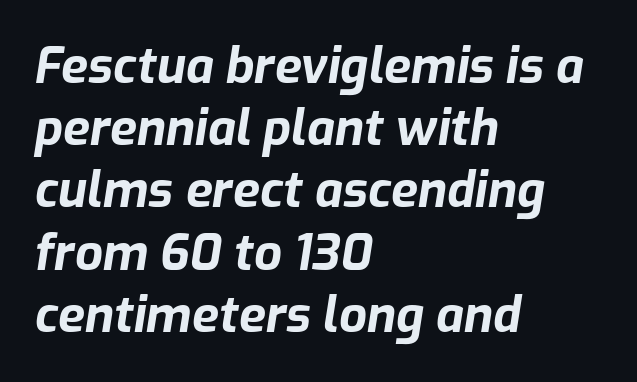
{"italic": "yes", "lean": "right", "slant_degrees": 9, "bold": "yes", "weight": "bold", "width": "normal", "stroke_contrast": "low", "x_height": "medium", "monospaced": "no", "underline": "no", "align": "left", "line_spacing": "normal", "line_spacing_ratio": 1.27, "letter_spacing": "normal", "letter_spacing_em": 0.0, "glyph_px": 49}
